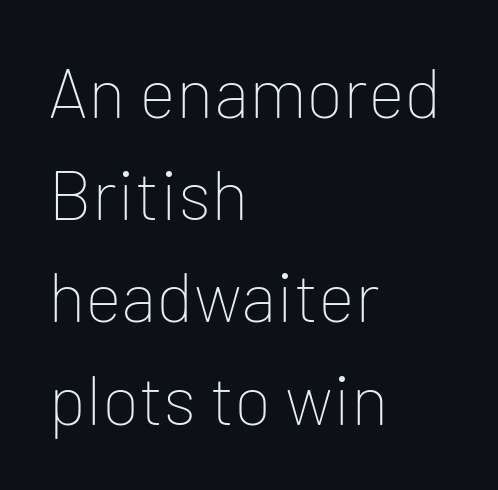
Q: Is the text bold? A: No.
Q: Is the text italic (slanted)? A: No, it is upright.
Q: Is the typeface a serif or a sans-serif typeface? A: Sans-serif.
Q: Is the text underlined? A: No.
Q: How is the paragraph aligned? A: Left-aligned.
Q: Is the spacing between letters normal or unusually wide? A: Normal.
Q: Is the spacing between lines tight, normal or loose? A: Normal.
Q: Width (condensed, normal, or wide)? A: Normal.
Q: Stroke contrast? A: Low.
Q: x-height? A: Medium.
Q: Monospaced? A: No.
